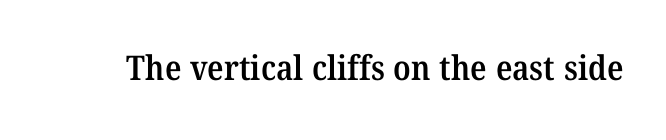
Q: Is the text bold? A: Semi-bold.
Q: Is the typeface a serif or a sans-serif typeface? A: Serif.
Q: Is the text underlined? A: No.
Q: Is the spacing between letters normal or unusually wide? A: Normal.
Q: Width (condensed, normal, or wide)? A: Normal.
Q: Stroke contrast? A: Medium.
Q: x-height? A: Medium.
Q: Monospaced? A: No.
